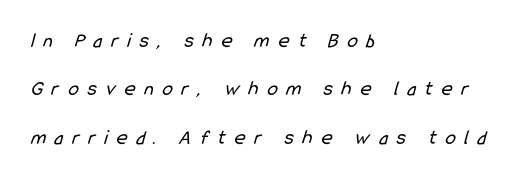
{"bold": "no", "underline": "no", "align": "left", "line_spacing": "loose", "line_spacing_ratio": 2.3, "letter_spacing": "wide", "letter_spacing_em": 0.42, "glyph_px": 21}
